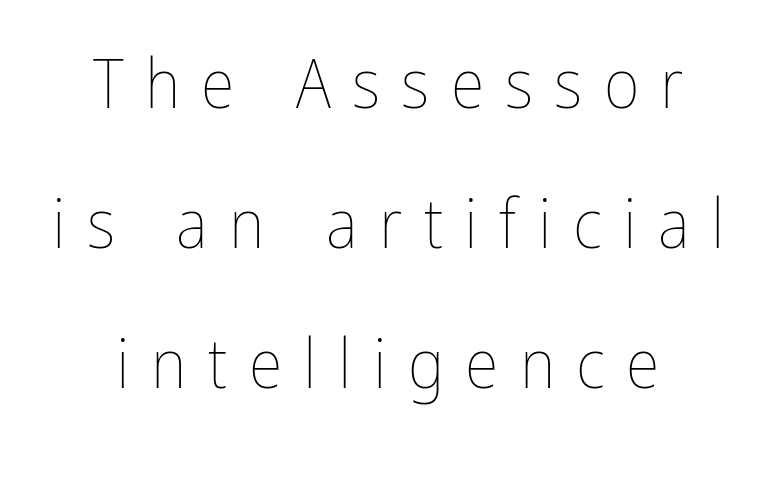
The image shows 69 px thin, condensed type, upright; set loose line spacing (2.03x), unusually wide letter spacing (+0.31 em), not underlined; low stroke contrast and a medium x-height.
